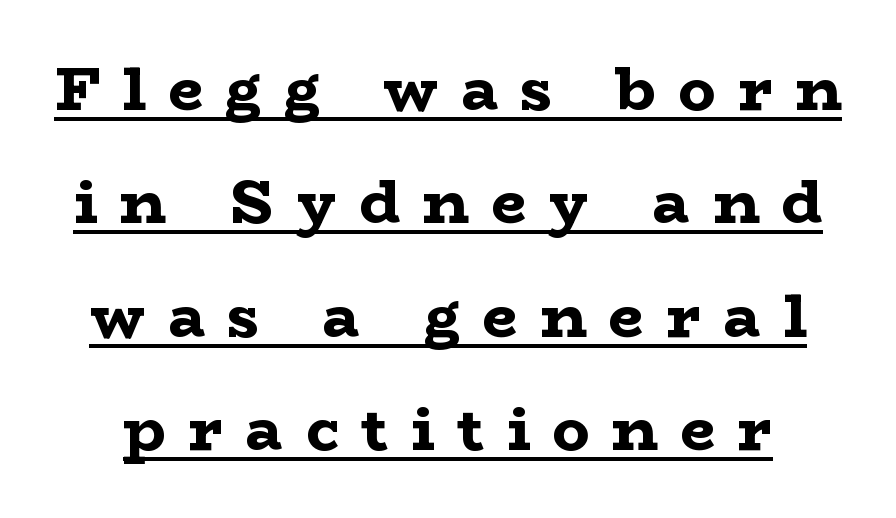
A serif font was chosen for this passage. This rendering widens character spacing well past its baseline value. A baseline rule has been typeset under these characters. What weight is shown? A full bold with thick strokes. The passage shown is typed in a proportional face where columns would drift.
